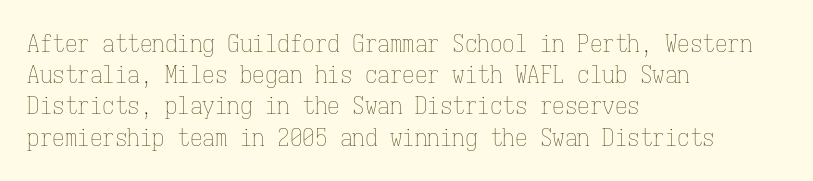
Q: Is the text bold? A: No.
Q: Is the text italic (slanted)? A: No, it is upright.
Q: Is the text underlined? A: No.
Q: How is the paragraph aligned? A: Left-aligned.
Q: Is the spacing between letters normal or unusually wide? A: Normal.
Q: Is the spacing between lines tight, normal or loose? A: Normal.
